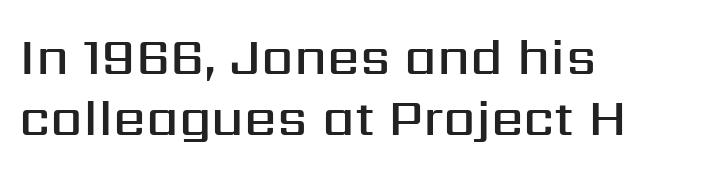
Q: Is the text bold? A: Semi-bold.
Q: Is the text italic (slanted)? A: No, it is upright.
Q: Is the typeface a serif or a sans-serif typeface? A: Sans-serif.
Q: Is the text underlined? A: No.
Q: How is the paragraph aligned? A: Left-aligned.
Q: Is the spacing between letters normal or unusually wide? A: Normal.
Q: Width (condensed, normal, or wide)? A: Normal.
Q: Stroke contrast? A: Medium.
Q: x-height? A: Medium.
Q: Monospaced? A: No.
